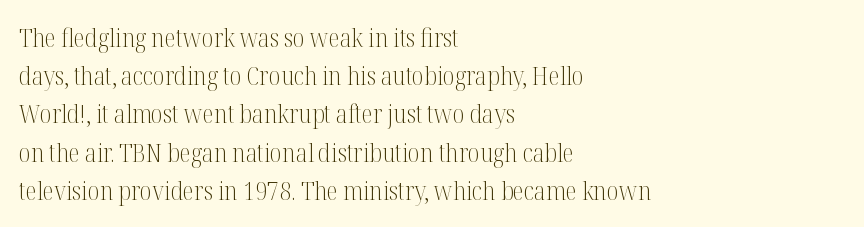
Q: Is the text bold? A: No.
Q: Is the text italic (slanted)? A: No, it is upright.
Q: Is the text underlined? A: No.
Q: How is the paragraph aligned? A: Left-aligned.
Q: Is the spacing between letters normal or unusually wide? A: Normal.
Q: Is the spacing between lines tight, normal or loose? A: Normal.
